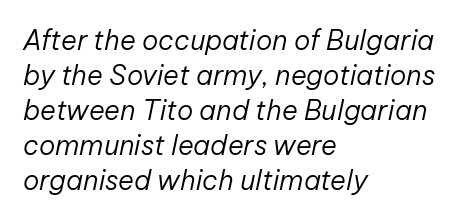
Q: Is the text bold? A: No.
Q: Is the text italic (slanted)? A: Yes, it leans right by about 12 degrees.
Q: Is the text underlined? A: No.
Q: How is the paragraph aligned? A: Left-aligned.
Q: Is the spacing between letters normal or unusually wide? A: Normal.
Q: Is the spacing between lines tight, normal or loose? A: Normal.
